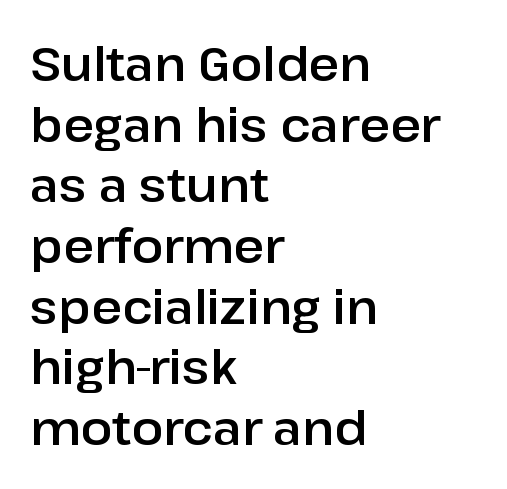
{"serif": "no", "italic": "no", "width": "normal", "stroke_contrast": "low", "x_height": "medium", "monospaced": "no", "underline": "no", "align": "left", "line_spacing": "normal", "line_spacing_ratio": 1.29, "letter_spacing": "normal", "letter_spacing_em": 0.0, "glyph_px": 47}
